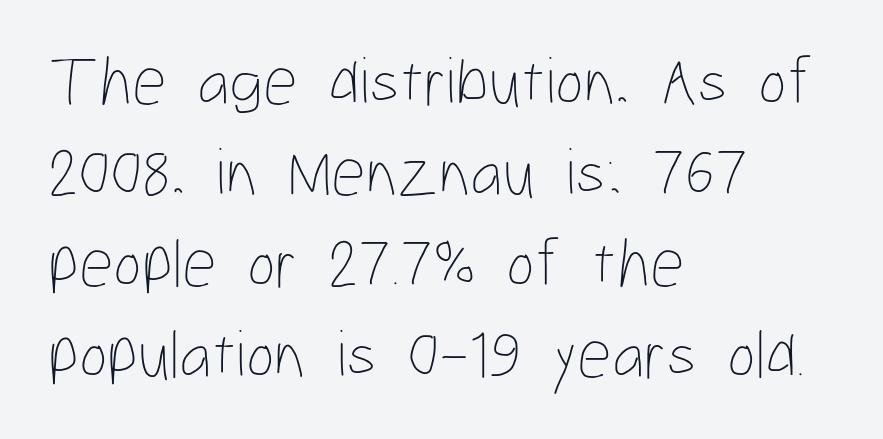
{"italic": "no", "bold": "no", "weight": "thin", "width": "condensed", "stroke_contrast": "low", "x_height": "medium", "monospaced": "no", "underline": "no", "align": "left", "line_spacing": "normal", "line_spacing_ratio": 1.34, "letter_spacing": "normal", "letter_spacing_em": 0.0, "glyph_px": 68}
